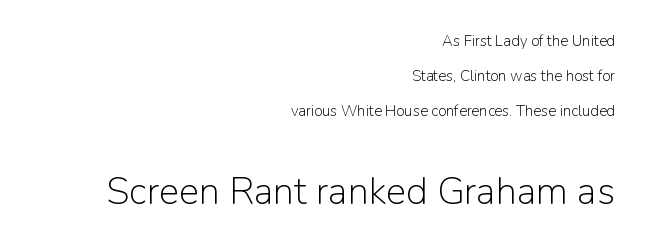
Q: Is the text bold? A: No.
Q: Is the text italic (slanted)? A: No, it is upright.
Q: Is the typeface a serif or a sans-serif typeface? A: Sans-serif.
Q: Is the text underlined? A: No.
Q: How is the paragraph aligned? A: Right-aligned.
Q: Is the spacing between letters normal or unusually wide? A: Normal.
Q: Is the spacing between lines tight, normal or loose? A: Loose.
Q: Which block of text is set in a larger size, the first (top) or the second (bottom)? A: The second (bottom) one.
Q: Width (condensed, normal, or wide)? A: Normal.
Q: Stroke contrast? A: Low.
Q: x-height? A: Medium.
Q: Monospaced? A: No.
